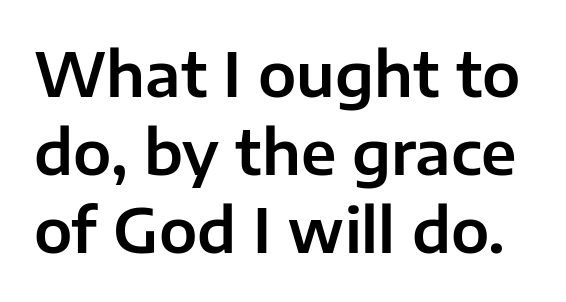
{"serif": "no", "italic": "no", "width": "normal", "stroke_contrast": "low", "x_height": "medium", "monospaced": "no", "underline": "no", "line_spacing": "normal", "line_spacing_ratio": 1.28, "letter_spacing": "normal", "letter_spacing_em": 0.0, "glyph_px": 61}
